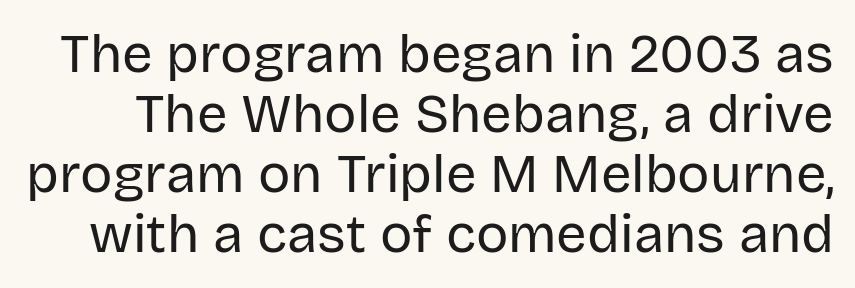
{"serif": "no", "italic": "no", "bold": "no", "weight": "regular", "width": "normal", "stroke_contrast": "low", "x_height": "large", "monospaced": "no", "underline": "no", "line_spacing": "tight", "line_spacing_ratio": 1.11, "letter_spacing": "normal", "letter_spacing_em": 0.0, "glyph_px": 54}
